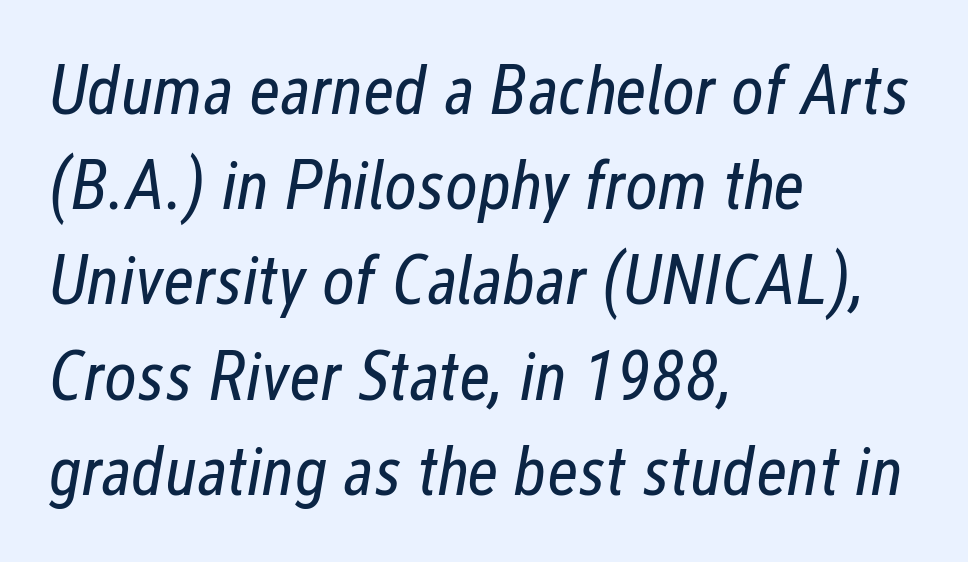
The image shows 70 px regular-weight, condensed type, italic (leaning right); set left-aligned, normal line spacing (1.36x), normal letter spacing, not underlined; low stroke contrast and a medium x-height.
